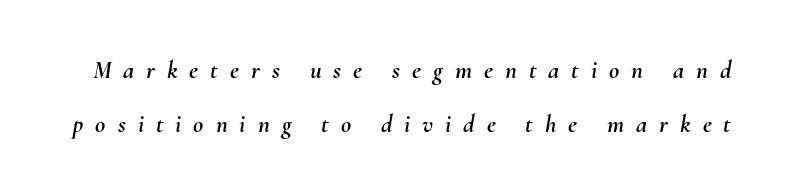
Substantial extra tracking has been applied to these lines. Notice the wide empty band between every row — that's loose leading. The glyphs look as if they've been sheared to an angle. Plain, unruled lines of type.
